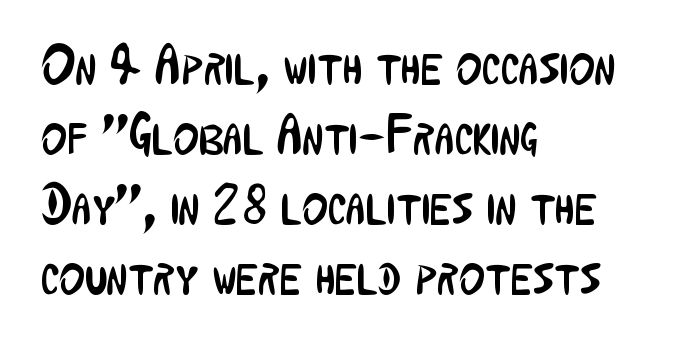
{"serif": "no", "italic": "no", "bold": "no", "weight": "regular", "width": "condensed", "stroke_contrast": "low", "x_height": "medium", "monospaced": "no", "underline": "no", "align": "left", "line_spacing": "normal", "line_spacing_ratio": 1.27, "letter_spacing": "normal", "letter_spacing_em": 0.0, "glyph_px": 55}
